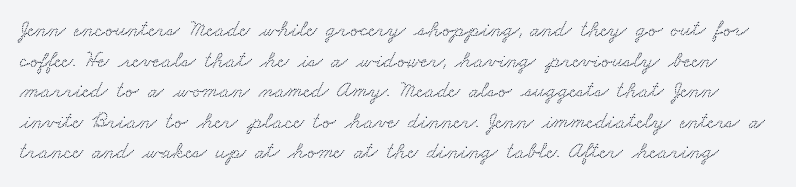
Q: Is the text underlined? A: No.
Q: Is the spacing between letters normal or unusually wide? A: Normal.
Q: Is the spacing between lines tight, normal or loose? A: Normal.
